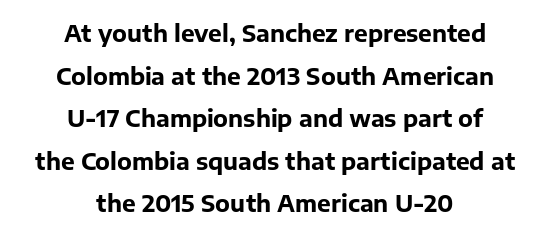
The image shows 23 px bold type, upright; set centered, line spacing 1.85x, normal letter spacing, not underlined.
